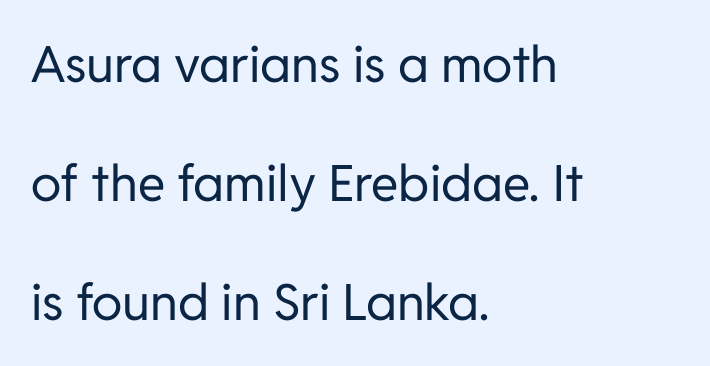
The image shows 50 px regular-weight sans-serif type, upright; set left-aligned, loose line spacing (2.38x), normal letter spacing, not underlined; low stroke contrast and a medium x-height.
